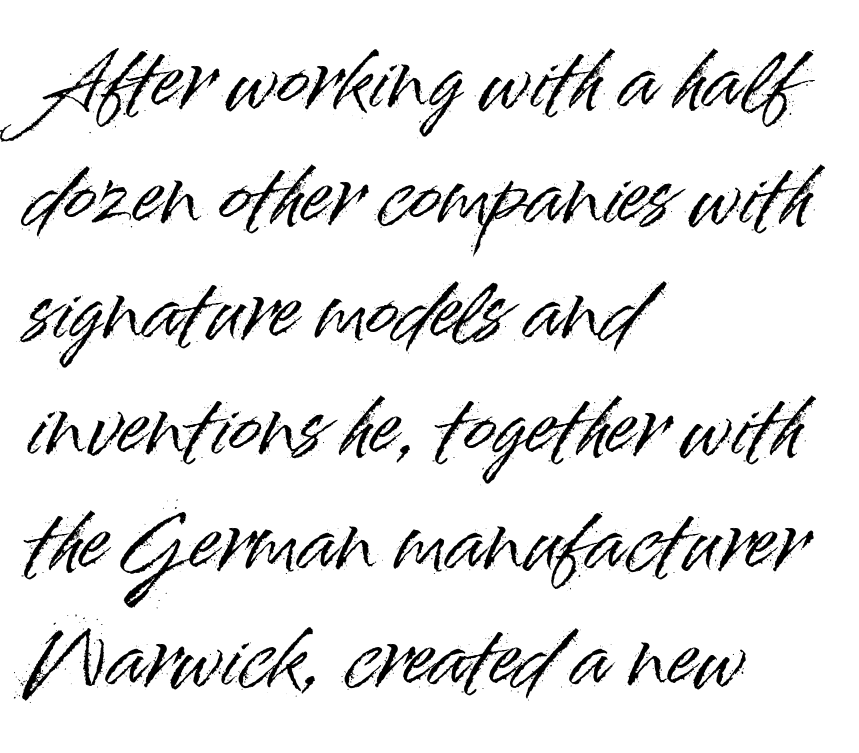
{"serif": "no", "width": "normal", "stroke_contrast": "high", "x_height": "small", "monospaced": "no", "underline": "no", "align": "left", "line_spacing": "normal", "line_spacing_ratio": 1.52, "letter_spacing": "normal", "letter_spacing_em": 0.0, "glyph_px": 76}
